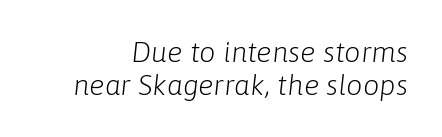
Q: Is the text bold? A: No.
Q: Is the text italic (slanted)? A: Yes, it leans right by about 6 degrees.
Q: Is the text underlined? A: No.
Q: Is the spacing between letters normal or unusually wide? A: Normal.
Q: Is the spacing between lines tight, normal or loose? A: Tight.
Q: Width (condensed, normal, or wide)? A: Normal.
Q: Stroke contrast? A: Low.
Q: x-height? A: Medium.
Q: Monospaced? A: No.
